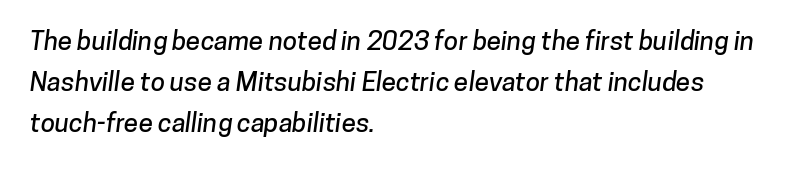
Q: Is the text underlined? A: No.
Q: How is the paragraph aligned? A: Left-aligned.
Q: Is the spacing between letters normal or unusually wide? A: Normal.
Q: Is the spacing between lines tight, normal or loose? A: Normal.
